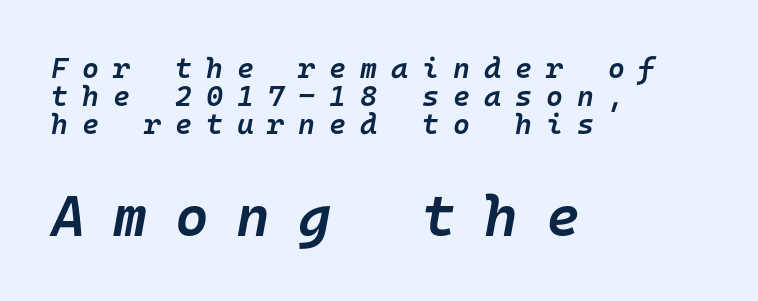
{"italic": "yes", "lean": "right", "slant_degrees": 10, "bold": "semi", "weight": "semibold", "width": "normal", "stroke_contrast": "low", "x_height": "medium", "monospaced": "yes", "underline": "no", "align": "left", "line_spacing": "tight", "line_spacing_ratio": 0.97, "letter_spacing": "wide", "letter_spacing_em": 0.48, "larger_block": "second", "size_ratio": 2.0, "glyph_px": 58}
